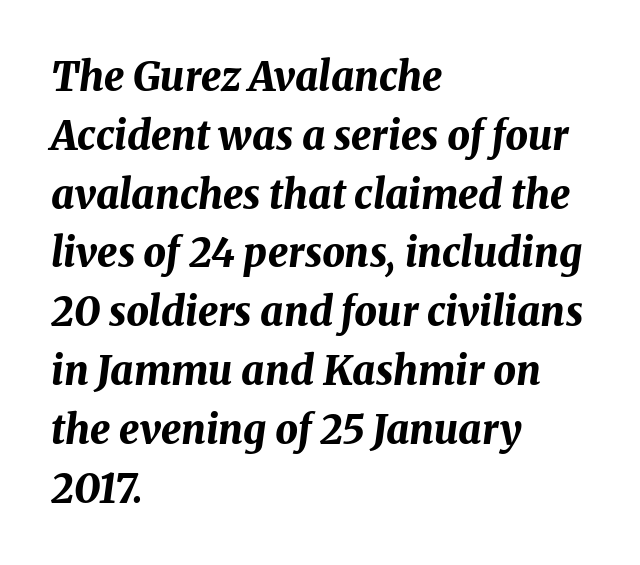
{"italic": "yes", "lean": "right", "slant_degrees": 8, "bold": "yes", "weight": "bold", "width": "normal", "stroke_contrast": "medium", "x_height": "medium", "monospaced": "no", "underline": "no", "align": "left", "line_spacing": "normal", "line_spacing_ratio": 1.47, "letter_spacing": "normal", "letter_spacing_em": 0.0, "glyph_px": 40}
